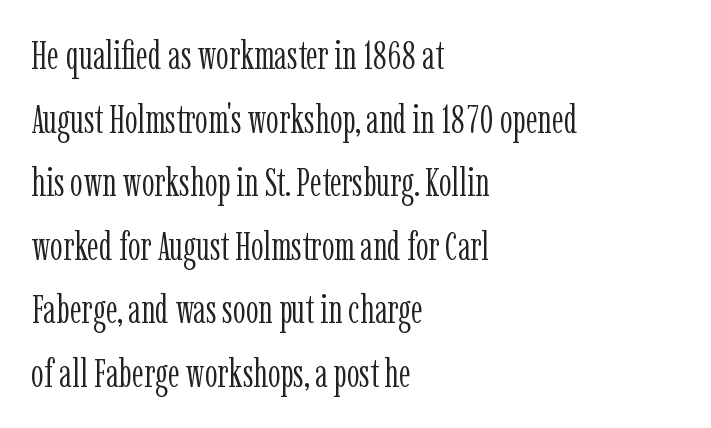
The passage shown is typed in a proportional face where columns would drift. The block of text has a typical density, with ordinary space between rows. The weight tops out at a normal text grade. Each word holds together tightly as a unit, with standard inter-letter gaps.
